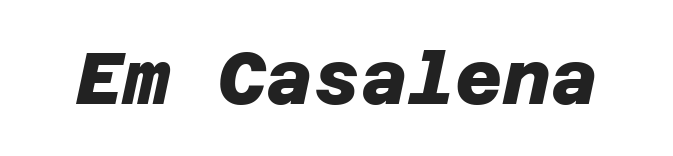
Typographic density is high because the face is bold. Here the glyphs are tracked normally, forming tight word shapes. Decoration check: the copy has no underline. The rendering shows plain stroke endings on the letterforms — a sans-serif design.
